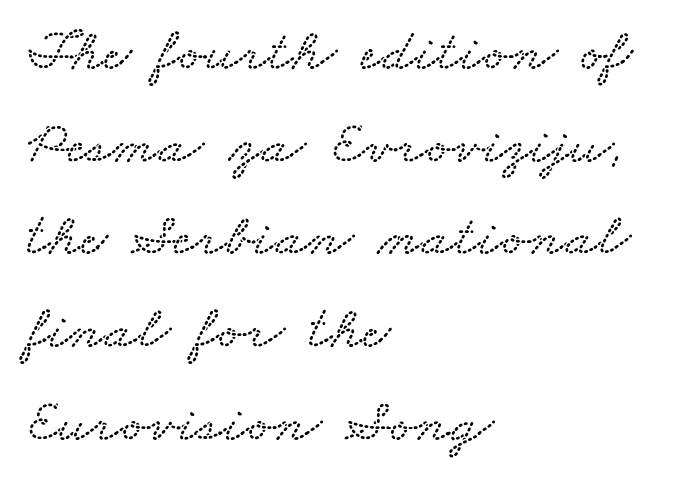
Q: Is the text underlined? A: No.
Q: How is the paragraph aligned? A: Left-aligned.
Q: Is the spacing between letters normal or unusually wide? A: Normal.
Q: Is the spacing between lines tight, normal or loose? A: Normal.
Q: Width (condensed, normal, or wide)? A: Wide.
Q: Stroke contrast? A: Low.
Q: x-height? A: Small.
Q: Monospaced? A: No.
